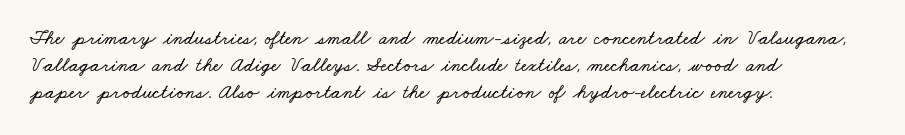
Q: Is the text underlined? A: No.
Q: How is the paragraph aligned? A: Left-aligned.
Q: Is the spacing between letters normal or unusually wide? A: Normal.
Q: Is the spacing between lines tight, normal or loose? A: Normal.
